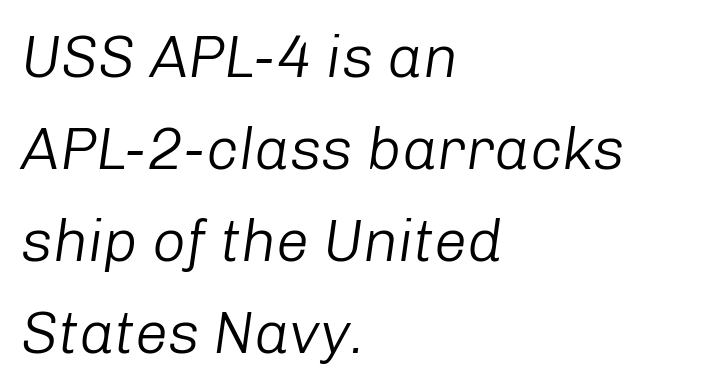
{"italic": "yes", "lean": "right", "slant_degrees": 8, "bold": "no", "weight": "light", "width": "normal", "stroke_contrast": "low", "x_height": "medium", "monospaced": "no", "underline": "no", "align": "left", "line_spacing": "normal", "line_spacing_ratio": 1.56, "letter_spacing": "normal", "letter_spacing_em": 0.0, "glyph_px": 59}
